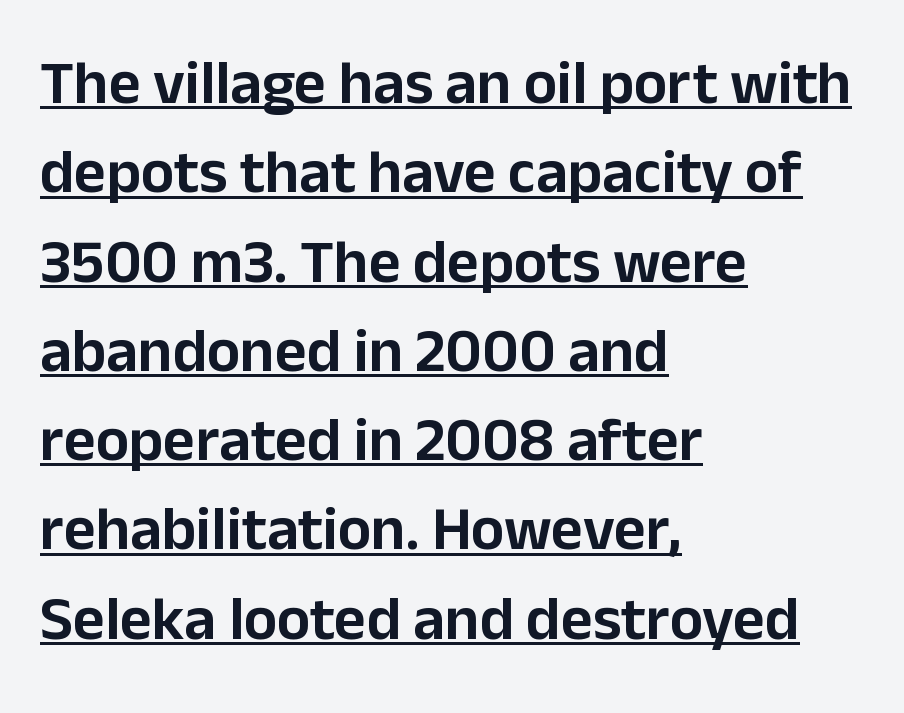
{"serif": "no", "italic": "no", "width": "normal", "stroke_contrast": "low", "x_height": "medium", "monospaced": "no", "underline": "yes", "align": "left", "line_spacing": "normal", "line_spacing_ratio": 1.44, "letter_spacing": "normal", "letter_spacing_em": 0.0, "glyph_px": 62}
